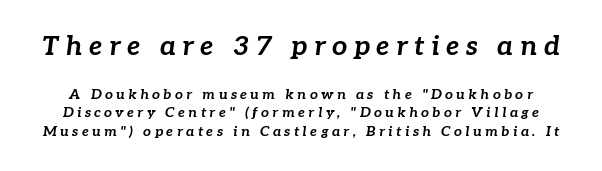
The image shows 27 px bold type, italic (leaning right); set normal line spacing (1.29x), unusually wide letter spacing (+0.24 em), not underlined; the first (top) block is 1.93x larger.
